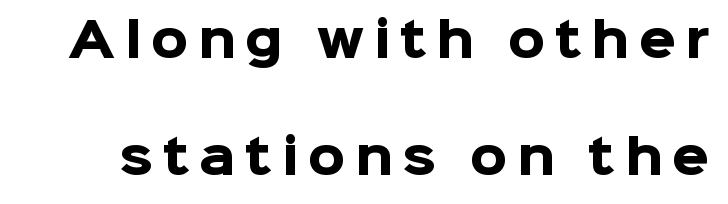
The image shows 47 px heavy sans-serif type, upright; set loose line spacing (2.49x), unusually wide letter spacing (+0.21 em), not underlined; low stroke contrast and a medium x-height.
